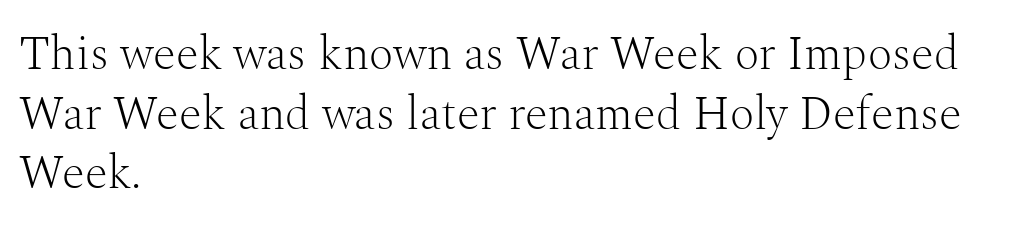
Q: Is the text bold? A: No.
Q: Is the text italic (slanted)? A: No, it is upright.
Q: Is the typeface a serif or a sans-serif typeface? A: Serif.
Q: Is the text underlined? A: No.
Q: How is the paragraph aligned? A: Left-aligned.
Q: Is the spacing between letters normal or unusually wide? A: Normal.
Q: Is the spacing between lines tight, normal or loose? A: Normal.
Q: Width (condensed, normal, or wide)? A: Normal.
Q: Stroke contrast? A: Medium.
Q: x-height? A: Medium.
Q: Monospaced? A: No.
